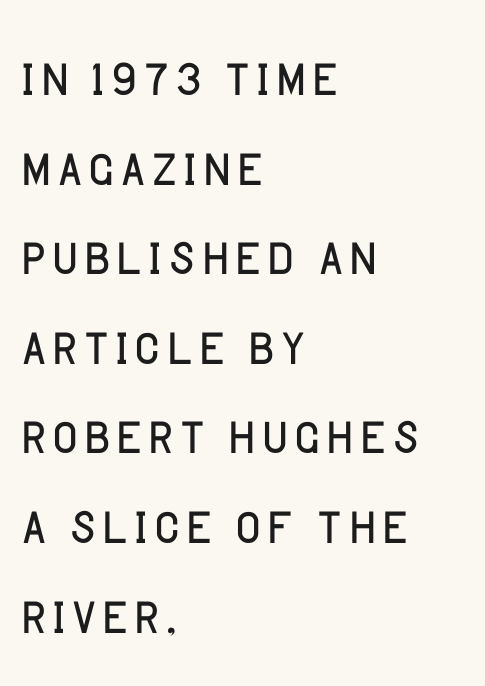
The image shows 70 px light sans-serif type, upright; set left-aligned, normal line spacing (1.28x), normal letter spacing, not underlined; low stroke contrast and a large x-height.
